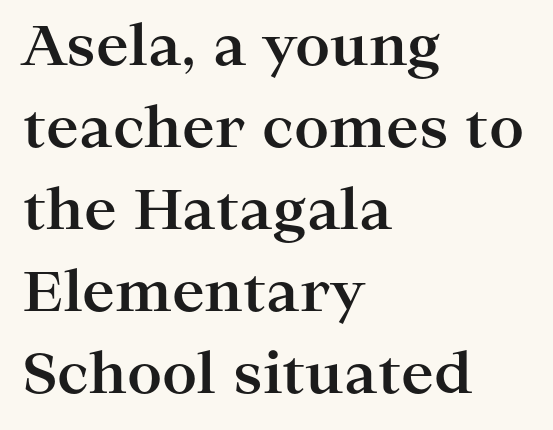
Q: Is the text bold? A: Yes.
Q: Is the text italic (slanted)? A: No, it is upright.
Q: Is the typeface a serif or a sans-serif typeface? A: Serif.
Q: Is the text underlined? A: No.
Q: How is the paragraph aligned? A: Left-aligned.
Q: Is the spacing between letters normal or unusually wide? A: Normal.
Q: Is the spacing between lines tight, normal or loose? A: Normal.
Q: Width (condensed, normal, or wide)? A: Wide.
Q: Stroke contrast? A: High.
Q: x-height? A: Medium.
Q: Monospaced? A: No.
